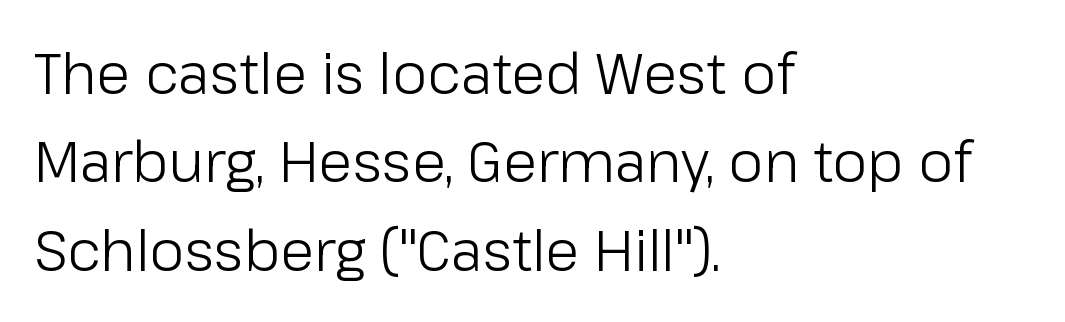
Q: Is the text bold? A: No.
Q: Is the text italic (slanted)? A: No, it is upright.
Q: Is the typeface a serif or a sans-serif typeface? A: Sans-serif.
Q: Is the text underlined? A: No.
Q: How is the paragraph aligned? A: Left-aligned.
Q: Is the spacing between letters normal or unusually wide? A: Normal.
Q: Is the spacing between lines tight, normal or loose? A: Normal.
Q: Width (condensed, normal, or wide)? A: Normal.
Q: Stroke contrast? A: Low.
Q: x-height? A: Medium.
Q: Monospaced? A: No.
